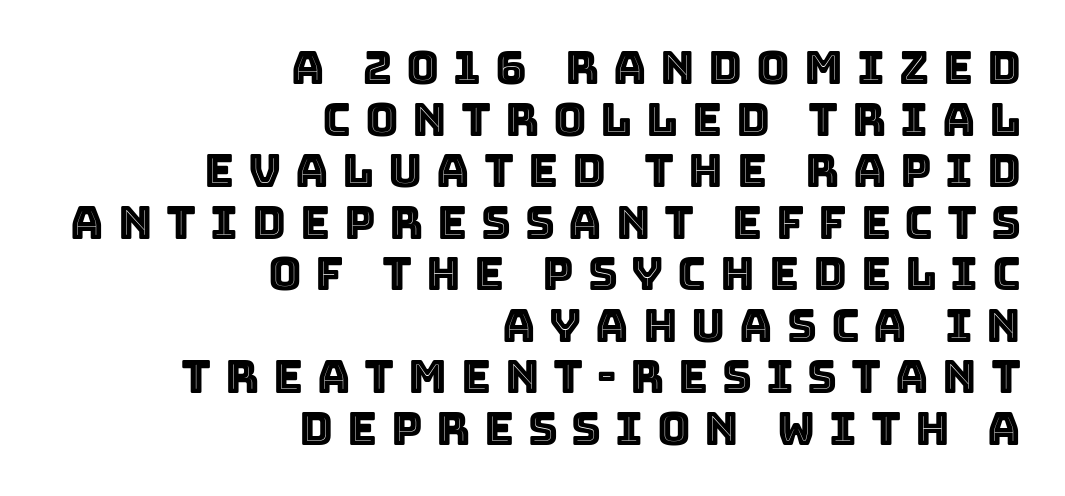
{"italic": "no", "width": "normal", "x_height": "large", "monospaced": "no", "underline": "no", "align": "right", "line_spacing": "tight", "line_spacing_ratio": 1.12, "letter_spacing": "wide", "letter_spacing_em": 0.3, "glyph_px": 46}
